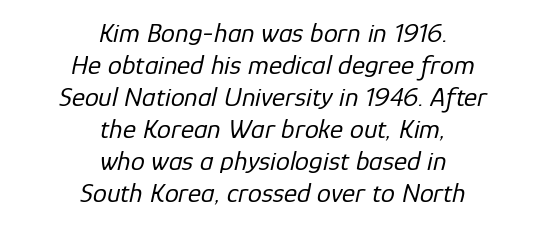
Q: Is the text bold? A: No.
Q: Is the text italic (slanted)? A: Yes, it leans right by about 12 degrees.
Q: Is the text underlined? A: No.
Q: How is the paragraph aligned? A: Centered.
Q: Is the spacing between letters normal or unusually wide? A: Normal.
Q: Is the spacing between lines tight, normal or loose? A: Tight.
Q: Width (condensed, normal, or wide)? A: Normal.
Q: Stroke contrast? A: Low.
Q: x-height? A: Medium.
Q: Monospaced? A: No.
